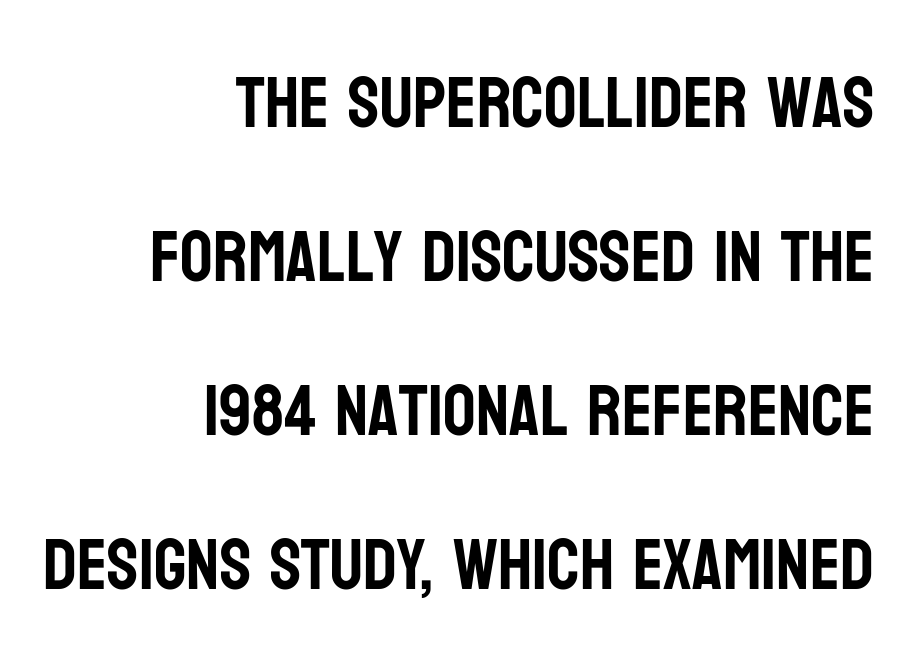
The image shows 72 px condensed sans-serif type, upright; set right-aligned, loose line spacing (2.14x), normal letter spacing, not underlined; low stroke contrast and a large x-height.
